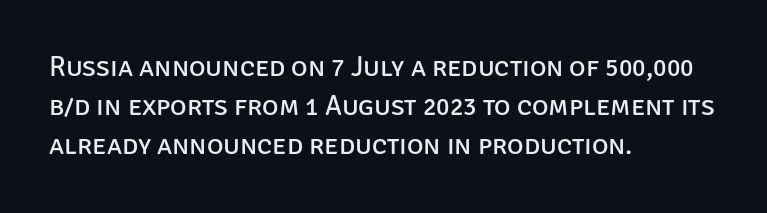
{"serif": "no", "italic": "no", "bold": "no", "weight": "regular", "width": "normal", "stroke_contrast": "low", "x_height": "large", "monospaced": "no", "underline": "no", "align": "left", "line_spacing": "normal", "line_spacing_ratio": 1.4, "letter_spacing": "normal", "letter_spacing_em": 0.0, "glyph_px": 28}
